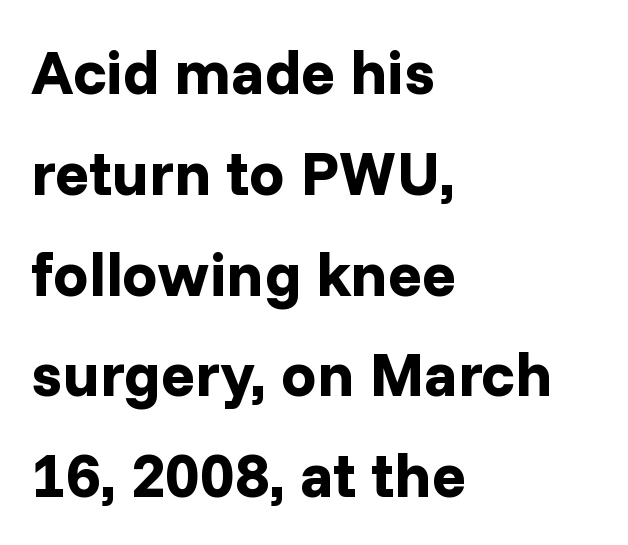
{"serif": "no", "italic": "no", "bold": "yes", "weight": "bold", "width": "normal", "stroke_contrast": "low", "x_height": "medium", "monospaced": "no", "underline": "no", "align": "left", "line_spacing": "normal", "line_spacing_ratio": 1.6, "letter_spacing": "normal", "letter_spacing_em": 0.0, "glyph_px": 63}
